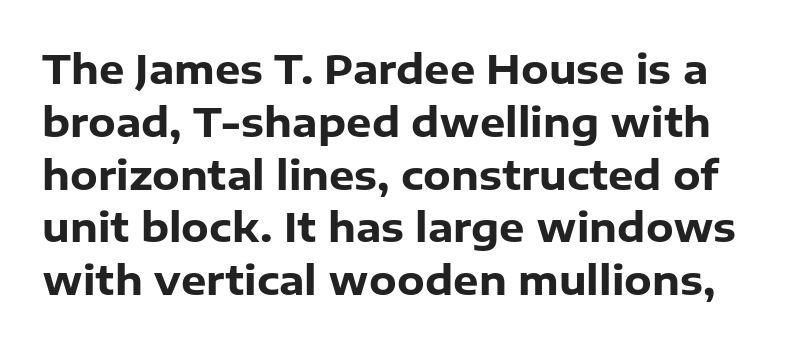
Q: Is the text bold? A: Yes.
Q: Is the text italic (slanted)? A: No, it is upright.
Q: Is the typeface a serif or a sans-serif typeface? A: Sans-serif.
Q: Is the text underlined? A: No.
Q: Is the spacing between letters normal or unusually wide? A: Normal.
Q: Is the spacing between lines tight, normal or loose? A: Normal.
Q: Width (condensed, normal, or wide)? A: Normal.
Q: Stroke contrast? A: Low.
Q: x-height? A: Medium.
Q: Monospaced? A: No.
